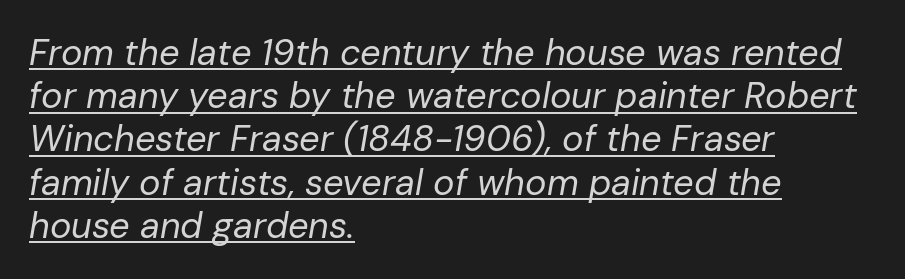
{"italic": "yes", "lean": "right", "slant_degrees": 10, "bold": "no", "weight": "regular", "width": "normal", "stroke_contrast": "low", "x_height": "medium", "monospaced": "no", "underline": "yes", "align": "left", "line_spacing_ratio": 1.2, "letter_spacing": "normal", "letter_spacing_em": 0.0, "glyph_px": 36}
